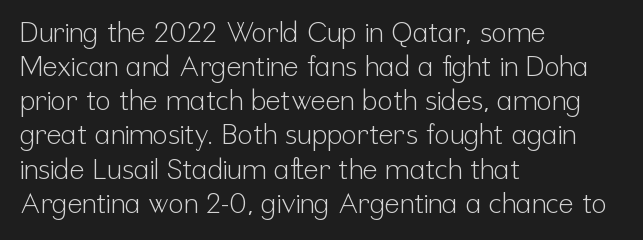
Posture: straight, roman, zero tilt. Descenders hang freely into open space. The face looks like a standard text weight, possibly lighter. A classic flush-left, rag-right setting is used for this passage.
